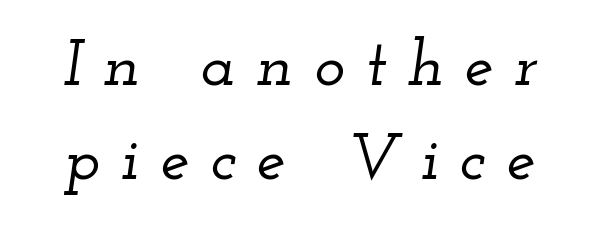
{"serif": "yes", "italic": "yes", "lean": "right", "slant_degrees": 12, "width": "wide", "stroke_contrast": "low", "x_height": "small", "monospaced": "no", "underline": "no", "line_spacing": "normal", "line_spacing_ratio": 1.44, "letter_spacing": "wide", "letter_spacing_em": 0.32, "glyph_px": 65}
